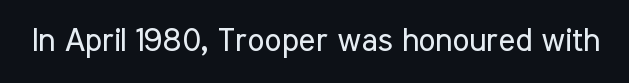
Q: Is the text bold? A: No.
Q: Is the text italic (slanted)? A: No, it is upright.
Q: Is the typeface a serif or a sans-serif typeface? A: Sans-serif.
Q: Is the text underlined? A: No.
Q: Is the spacing between letters normal or unusually wide? A: Normal.
Q: Width (condensed, normal, or wide)? A: Condensed.
Q: Stroke contrast? A: Low.
Q: x-height? A: Medium.
Q: Monospaced? A: No.
